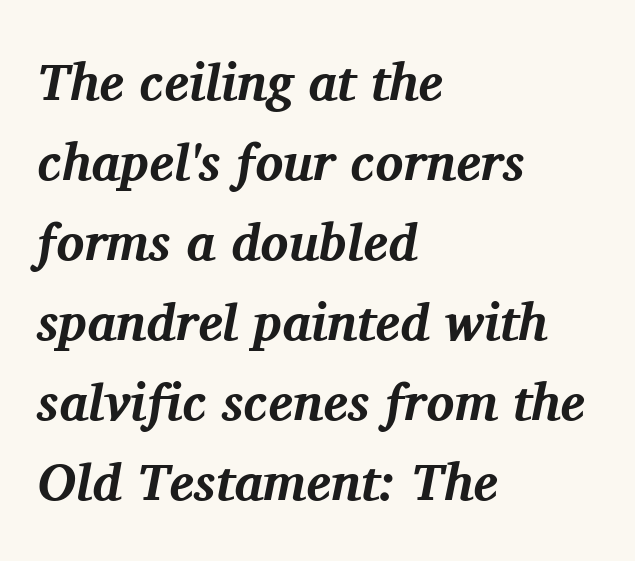
{"serif": "yes", "italic": "yes", "lean": "right", "slant_degrees": 11, "bold": "yes", "weight": "bold", "width": "normal", "stroke_contrast": "medium", "x_height": "medium", "monospaced": "no", "underline": "no", "align": "left", "line_spacing": "normal", "line_spacing_ratio": 1.54, "letter_spacing": "normal", "letter_spacing_em": 0.0, "glyph_px": 52}
